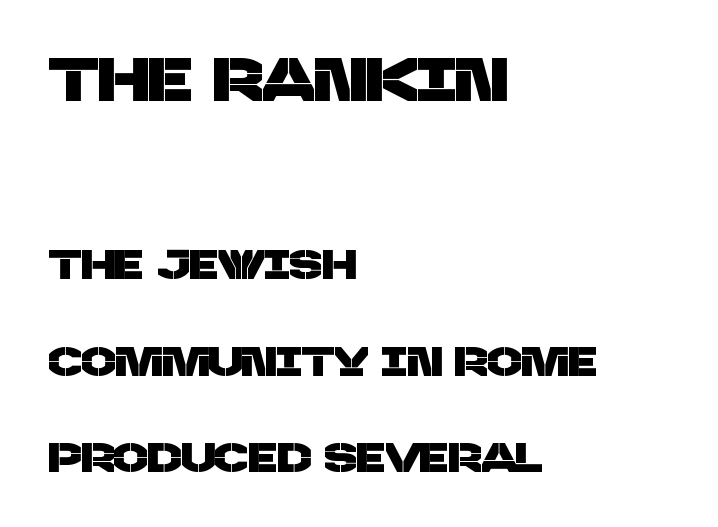
Caption: multi-line text, flush left, ragged right. Descender tails drop into unmarked territory. Serifs: no, the terminals of the letterforms are clean. This sample uses plain, unmodified letter spacing. The letters advance in unequal steps, a hallmark of proportional type.
